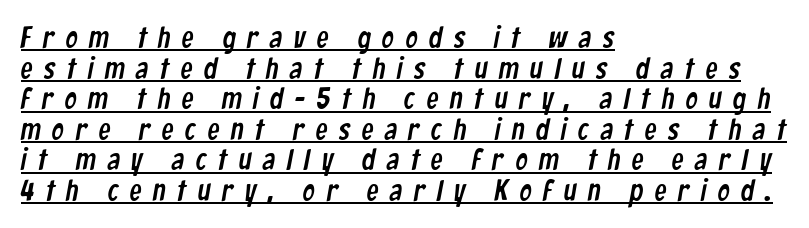
{"serif": "no", "width": "condensed", "stroke_contrast": "low", "x_height": "medium", "monospaced": "no", "underline": "yes", "align": "left", "line_spacing": "tight", "line_spacing_ratio": 1.02, "letter_spacing": "wide", "letter_spacing_em": 0.38, "glyph_px": 30}
